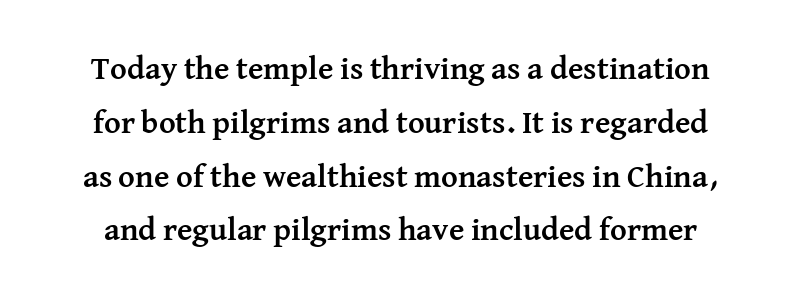
{"serif": "yes", "italic": "no", "bold": "yes", "weight": "semibold", "width": "normal", "stroke_contrast": "medium", "x_height": "medium", "monospaced": "no", "underline": "no", "line_spacing": "normal", "line_spacing_ratio": 1.68, "letter_spacing": "normal", "letter_spacing_em": 0.0, "glyph_px": 32}
